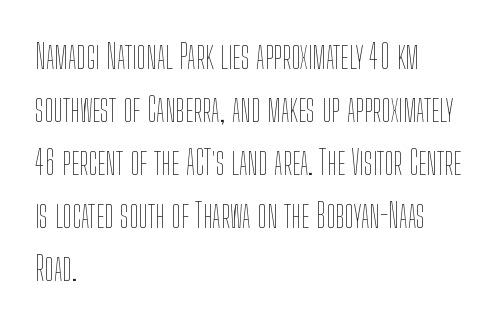
The space beneath each line is pristine and unruled. In terms of leading, this rendering sits right in the middle. Glyph-to-glyph distance matches everyday printed text. This rendering uses left alignment, leaving the right contour irregular. The rendering uses natural spacing where letterforms have individual widths. Nope, not italic — everything's standing straight.
